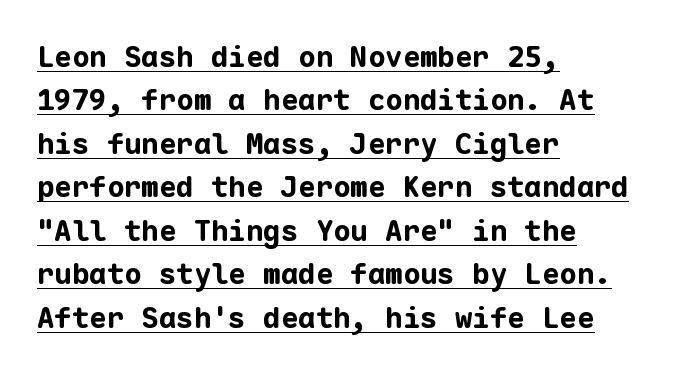
The font family rendered here belongs to the sans-serif group. This rendering leaves character spacing at its baseline value. The paragraph shown leans on its left margin. Has an underline been added? It has. Notice how descenders clear the ascenders below comfortably — that's standard leading.
